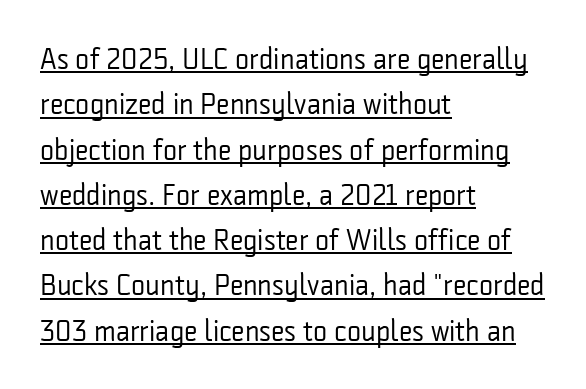
The image shows 30 px regular-weight, condensed sans-serif type, upright; set left-aligned, normal line spacing (1.51x), normal letter spacing, underlined; low stroke contrast and a medium x-height.
